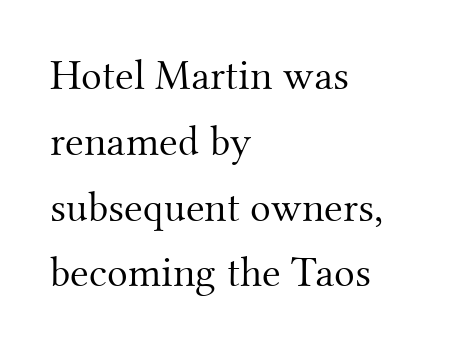
The image shows 43 px light serif type, upright; set left-aligned, normal line spacing (1.53x), normal letter spacing, not underlined; medium stroke contrast and a small x-height.
